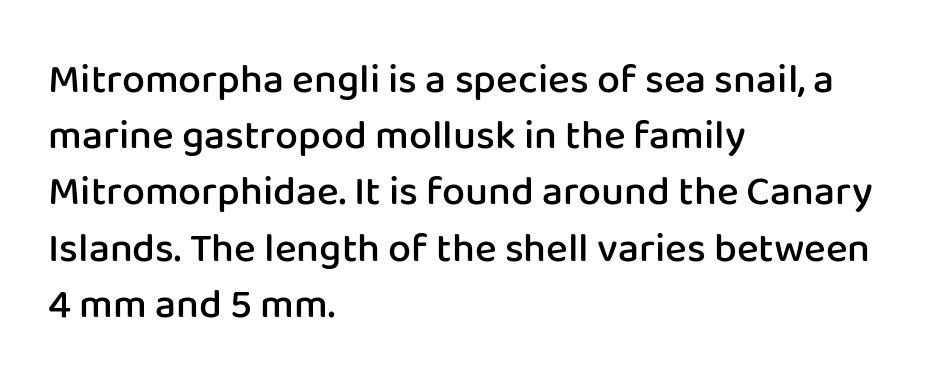
Q: Is the text bold? A: Semi-bold.
Q: Is the text italic (slanted)? A: No, it is upright.
Q: Is the typeface a serif or a sans-serif typeface? A: Sans-serif.
Q: Is the text underlined? A: No.
Q: How is the paragraph aligned? A: Left-aligned.
Q: Is the spacing between letters normal or unusually wide? A: Normal.
Q: Is the spacing between lines tight, normal or loose? A: Normal.
Q: Width (condensed, normal, or wide)? A: Normal.
Q: Stroke contrast? A: Low.
Q: x-height? A: Medium.
Q: Monospaced? A: No.
